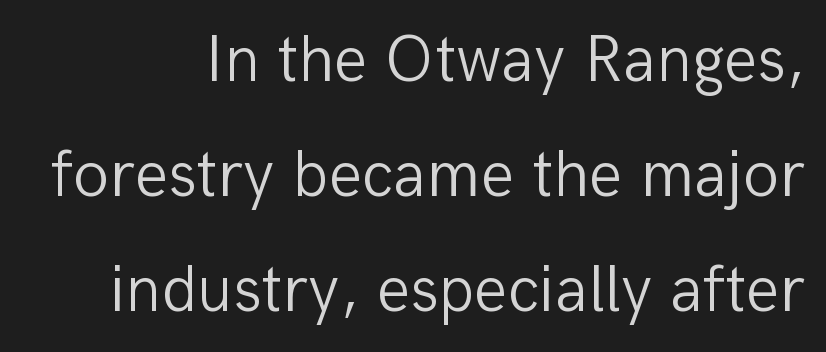
The image shows 66 px light sans-serif type, upright; set right-aligned, line spacing 1.74x, normal letter spacing, not underlined; low stroke contrast and a medium x-height.
